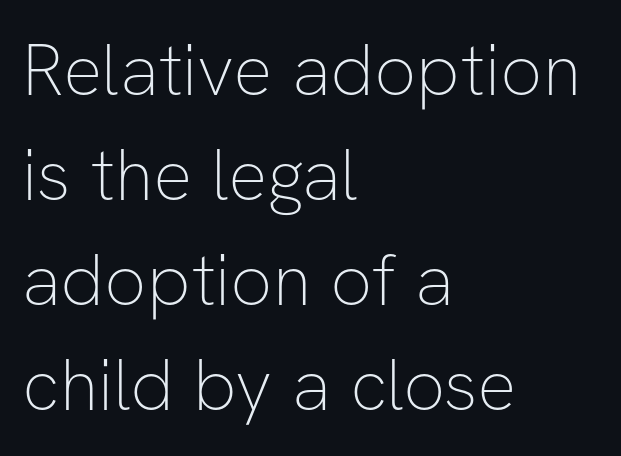
{"serif": "no", "italic": "no", "bold": "no", "weight": "thin", "width": "normal", "stroke_contrast": "low", "x_height": "medium", "monospaced": "no", "underline": "no", "align": "left", "line_spacing": "normal", "line_spacing_ratio": 1.44, "letter_spacing": "normal", "letter_spacing_em": 0.0, "glyph_px": 73}
